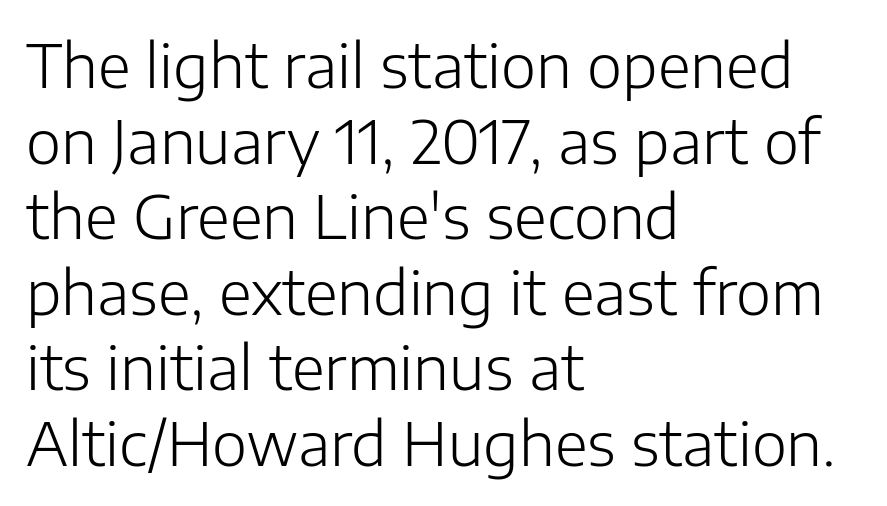
Visually the block forms a straight wall on the left and a jagged coastline on the right. The typesetting does not lean heavy: it is not bold. The horizontal fit of the characters is conventional and even. It's the straight-up-and-down kind of type.
